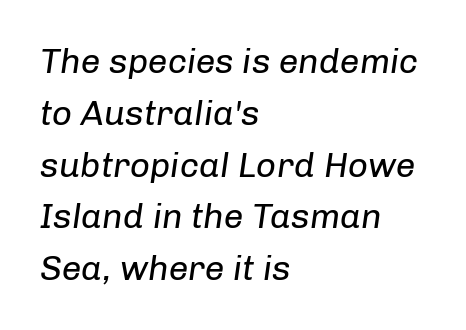
The image shows 35 px regular-weight type, italic (leaning right); set left-aligned, normal line spacing (1.48x), normal letter spacing, not underlined; low stroke contrast and a medium x-height.
